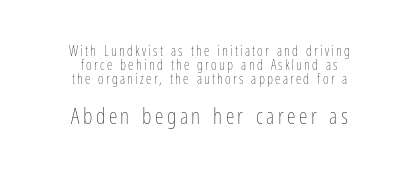
Q: Is the text bold? A: No.
Q: Is the text italic (slanted)? A: No, it is upright.
Q: Is the text underlined? A: No.
Q: How is the paragraph aligned? A: Centered.
Q: Is the spacing between lines tight, normal or loose? A: Tight.
Q: Which block of text is set in a larger size, the first (top) or the second (bottom)? A: The second (bottom) one.
